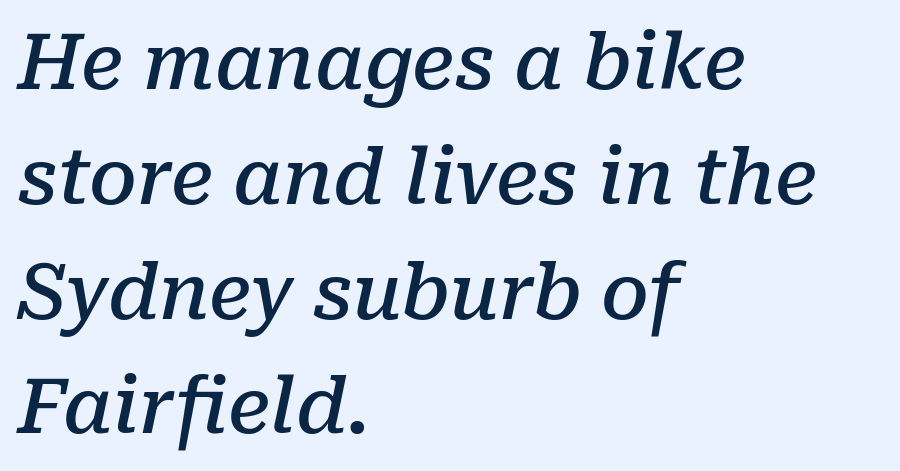
{"serif": "yes", "italic": "yes", "lean": "right", "slant_degrees": 10, "bold": "semi", "weight": "semibold", "width": "normal", "stroke_contrast": "low", "x_height": "medium", "monospaced": "no", "underline": "no", "align": "left", "line_spacing": "normal", "line_spacing_ratio": 1.51, "letter_spacing": "normal", "letter_spacing_em": 0.0, "glyph_px": 76}
